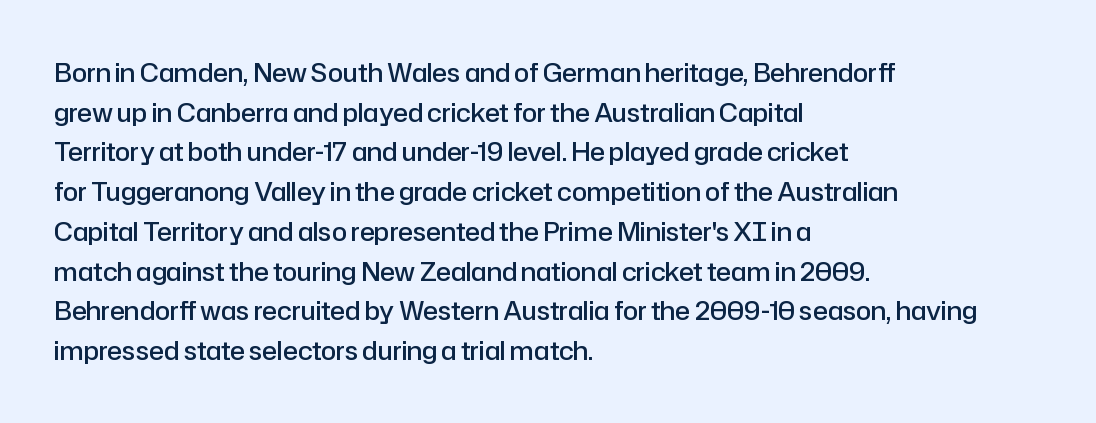
The image shows 25 px text type, upright; set left-aligned, normal line spacing (1.59x), normal letter spacing, not underlined.
